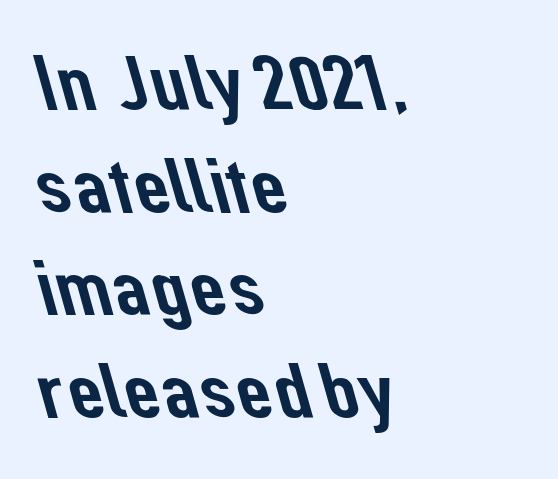
{"serif": "no", "width": "normal", "stroke_contrast": "low", "x_height": "medium", "monospaced": "no", "underline": "no", "align": "left", "line_spacing": "normal", "line_spacing_ratio": 1.3, "letter_spacing": "normal", "letter_spacing_em": 0.0, "glyph_px": 79}
